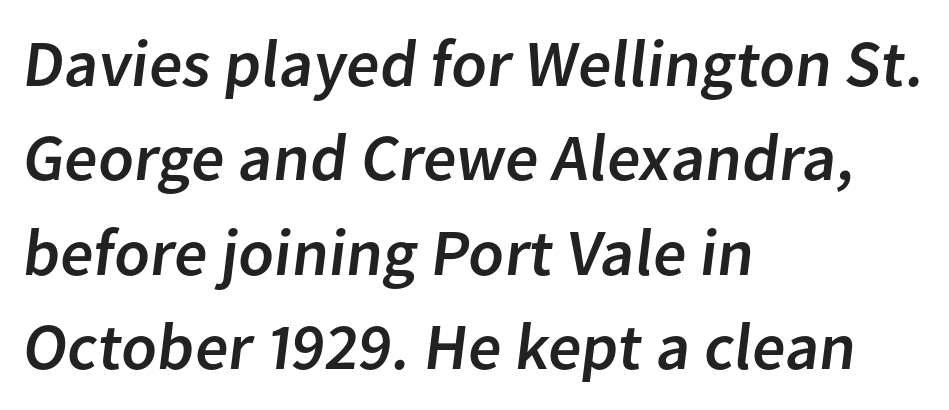
Q: Is the typeface a serif or a sans-serif typeface? A: Sans-serif.
Q: Is the text underlined? A: No.
Q: How is the paragraph aligned? A: Left-aligned.
Q: Is the spacing between letters normal or unusually wide? A: Normal.
Q: Is the spacing between lines tight, normal or loose? A: Normal.
Q: Width (condensed, normal, or wide)? A: Normal.
Q: Stroke contrast? A: Low.
Q: x-height? A: Medium.
Q: Monospaced? A: No.
